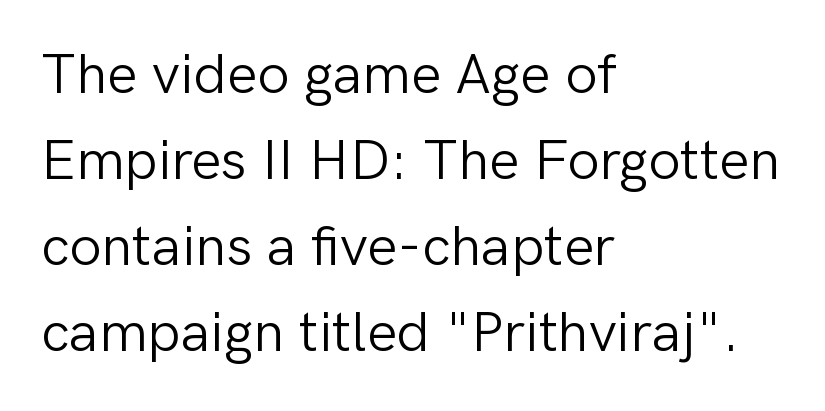
Q: Is the text bold? A: No.
Q: Is the text italic (slanted)? A: No, it is upright.
Q: Is the typeface a serif or a sans-serif typeface? A: Sans-serif.
Q: Is the text underlined? A: No.
Q: How is the paragraph aligned? A: Left-aligned.
Q: Is the spacing between letters normal or unusually wide? A: Normal.
Q: Is the spacing between lines tight, normal or loose? A: Normal.
Q: Width (condensed, normal, or wide)? A: Normal.
Q: Stroke contrast? A: Low.
Q: x-height? A: Medium.
Q: Monospaced? A: No.
